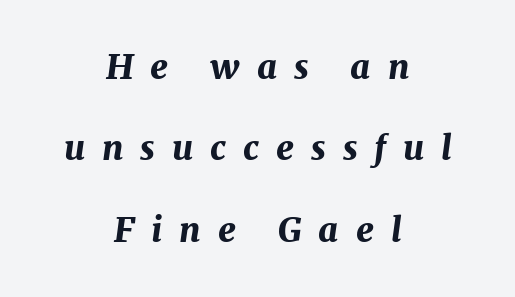
Quick note: underline off. The tracking reads as deliberately expanded to a designer's eye. The typesetter chose a symmetrical, centered arrangement here. You could not count columns in this text — the font is proportionally spaced. The passage shown is emphatically bold. The line-height multiplier appears high, well above default.
